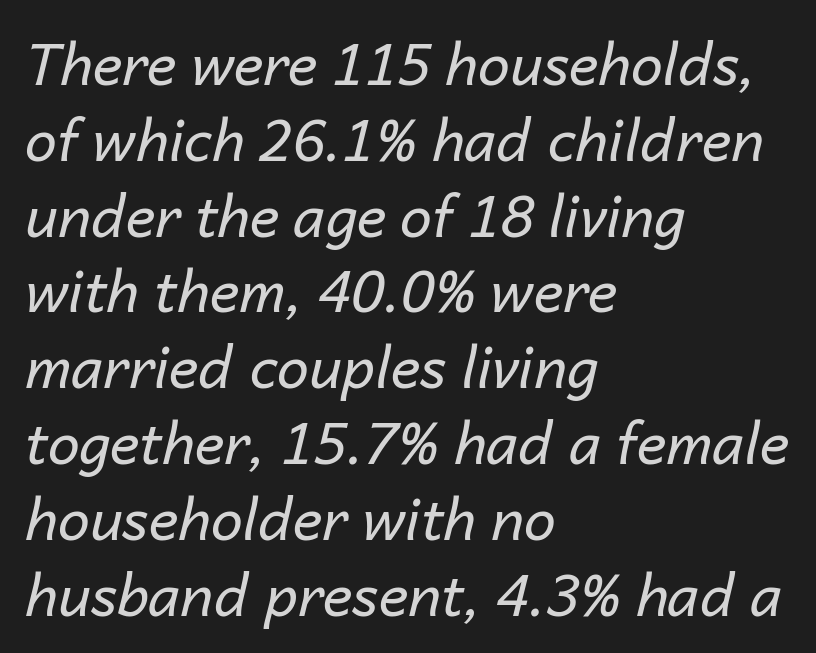
These lines sit exactly where default settings would place them. Letter spacing: default. If you drew a ruler down the left edge, every line would touch it. The characters are drawn with everyday or finer stroke widths.
